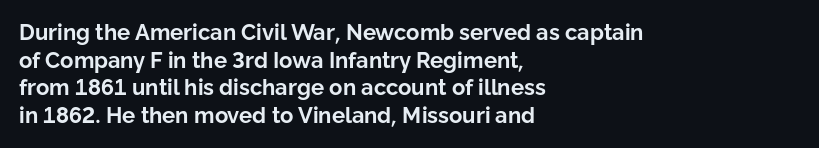
The image shows 22 px bold type, upright; set left-aligned, normal line spacing (1.26x), normal letter spacing, not underlined.
